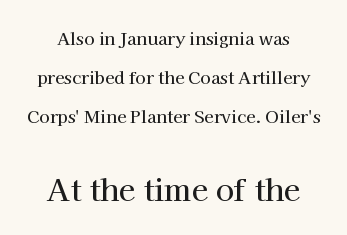
Notice the wide empty band between every row — that's loose leading. Honestly, there is no underline to notice here at all. This sample uses an upright cut, with every glyph sitting square on the baseline. Tracking value appears to be zero — textbook default spacing.
